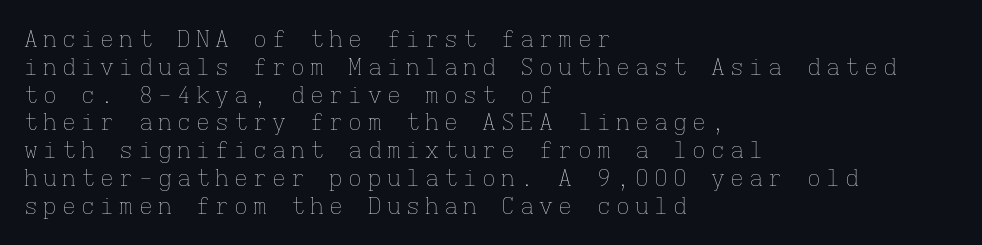
Q: Is the text bold? A: No.
Q: Is the text italic (slanted)? A: No, it is upright.
Q: Is the text underlined? A: No.
Q: How is the paragraph aligned? A: Left-aligned.
Q: Is the spacing between letters normal or unusually wide? A: Unusually wide.
